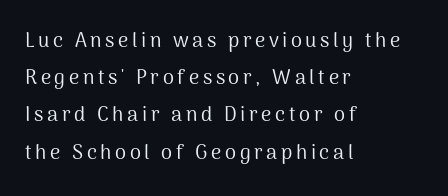
The image shows 20 px text type, upright; set left-aligned, line spacing 1.86x, not underlined.
